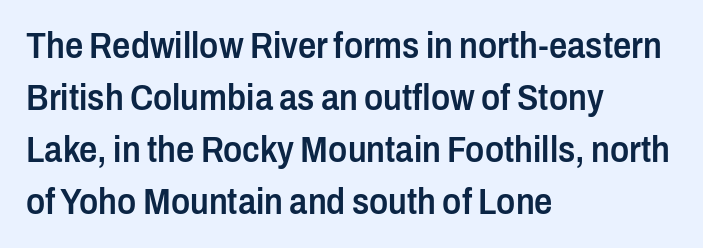
Here the glyphs are tracked normally, forming tight word shapes. Rows of type keep a routine distance in the vertical direction. The string is rendered with underlining switched off. Each line starts at the same left margin while the right side varies. Typographically, this falls in the sans-serif category. The typography opts for an upright posture over an oblique one.
